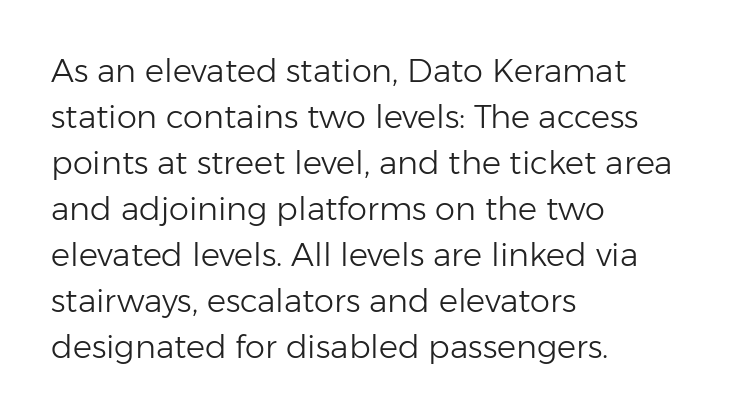
Q: Is the text bold? A: No.
Q: Is the text italic (slanted)? A: No, it is upright.
Q: Is the typeface a serif or a sans-serif typeface? A: Sans-serif.
Q: Is the text underlined? A: No.
Q: How is the paragraph aligned? A: Left-aligned.
Q: Is the spacing between letters normal or unusually wide? A: Normal.
Q: Is the spacing between lines tight, normal or loose? A: Normal.
Q: Width (condensed, normal, or wide)? A: Normal.
Q: Stroke contrast? A: Low.
Q: x-height? A: Medium.
Q: Monospaced? A: No.
